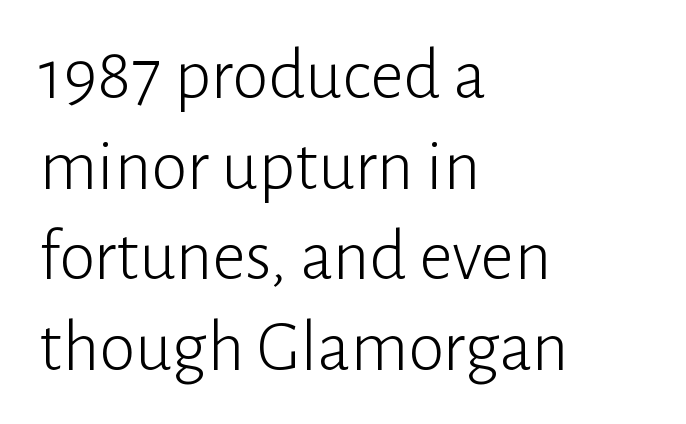
{"serif": "no", "italic": "no", "bold": "no", "weight": "light", "width": "normal", "stroke_contrast": "low", "x_height": "medium", "monospaced": "no", "underline": "no", "align": "left", "line_spacing_ratio": 1.24, "letter_spacing": "normal", "letter_spacing_em": 0.0, "glyph_px": 73}
